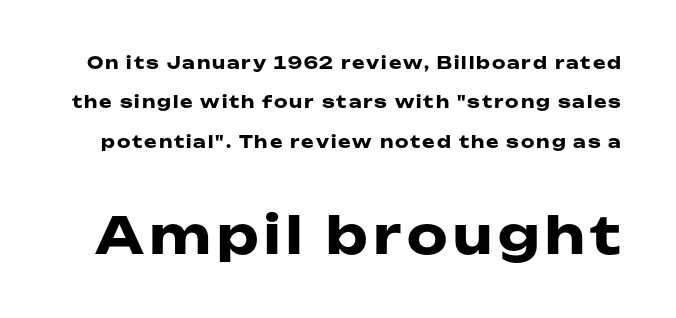
Q: Is the text bold? A: Yes.
Q: Is the text italic (slanted)? A: No, it is upright.
Q: Is the typeface a serif or a sans-serif typeface? A: Sans-serif.
Q: Is the text underlined? A: No.
Q: Is the spacing between lines tight, normal or loose? A: Loose.
Q: Which block of text is set in a larger size, the first (top) or the second (bottom)? A: The second (bottom) one.
Q: Width (condensed, normal, or wide)? A: Wide.
Q: Stroke contrast? A: Low.
Q: x-height? A: Medium.
Q: Monospaced? A: No.
